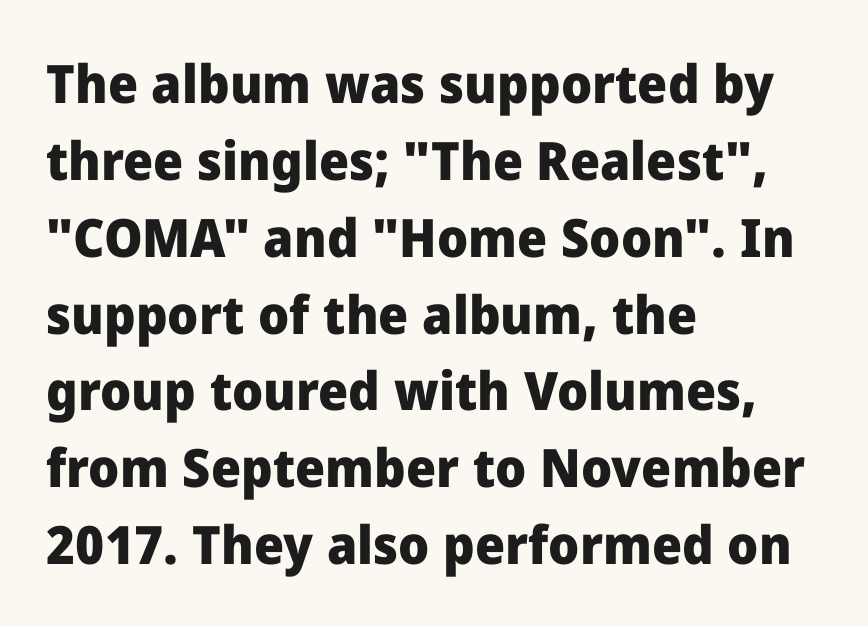
The image shows 53 px heavy sans-serif type, upright; set left-aligned, normal line spacing (1.45x), normal letter spacing, not underlined; low stroke contrast and a medium x-height.
